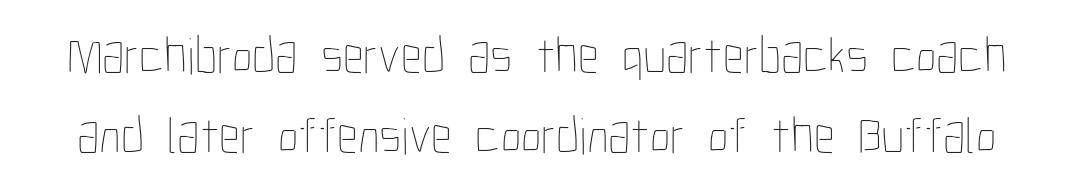
{"italic": "no", "bold": "no", "weight": "thin", "width": "condensed", "stroke_contrast": "low", "x_height": "medium", "monospaced": "no", "underline": "no", "line_spacing": "normal", "line_spacing_ratio": 1.54, "letter_spacing": "normal", "letter_spacing_em": 0.0, "glyph_px": 52}
